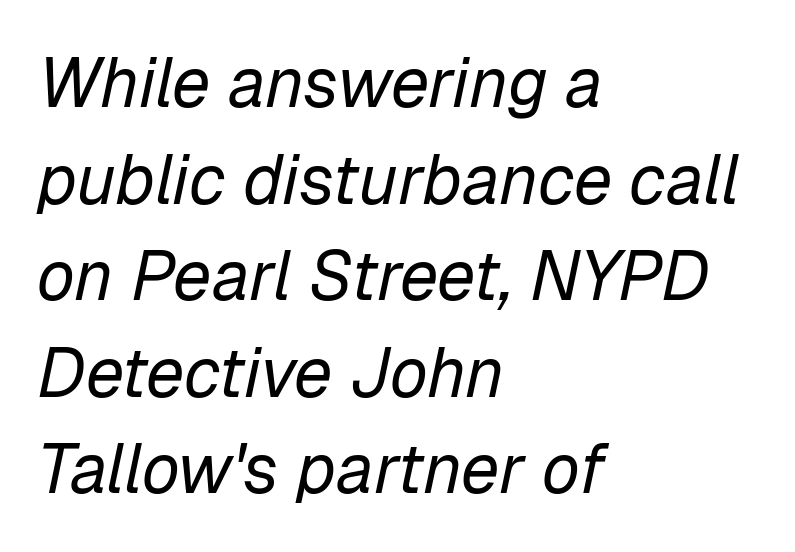
Q: Is the text bold? A: No.
Q: Is the text italic (slanted)? A: Yes, it leans right by about 12 degrees.
Q: Is the text underlined? A: No.
Q: How is the paragraph aligned? A: Left-aligned.
Q: Is the spacing between letters normal or unusually wide? A: Normal.
Q: Is the spacing between lines tight, normal or loose? A: Normal.
Q: Width (condensed, normal, or wide)? A: Normal.
Q: Stroke contrast? A: Low.
Q: x-height? A: Medium.
Q: Monospaced? A: No.
